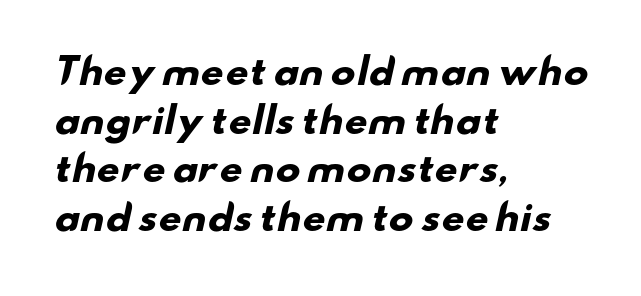
Summary of vertical rhythm: regular, with standard interline spacing. The type is set solid horizontally, with unmodified tracking. Every letter is thick-stroked: bold, no question. Has an underline been added? It has not.
